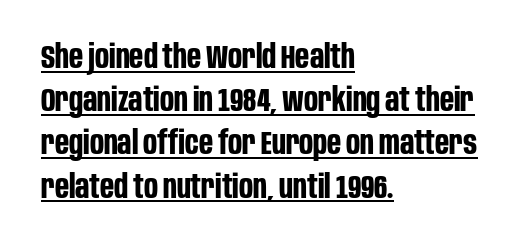
{"serif": "no", "italic": "no", "bold": "yes", "weight": "bold", "width": "condensed", "stroke_contrast": "low", "x_height": "large", "monospaced": "no", "underline": "yes", "align": "left", "line_spacing": "normal", "line_spacing_ratio": 1.31, "letter_spacing": "normal", "letter_spacing_em": 0.0, "glyph_px": 33}
